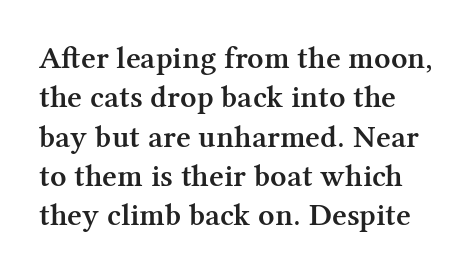
Q: Is the text bold? A: Semi-bold.
Q: Is the text italic (slanted)? A: No, it is upright.
Q: Is the typeface a serif or a sans-serif typeface? A: Serif.
Q: Is the text underlined? A: No.
Q: Is the spacing between letters normal or unusually wide? A: Normal.
Q: Width (condensed, normal, or wide)? A: Normal.
Q: Stroke contrast? A: Medium.
Q: x-height? A: Medium.
Q: Monospaced? A: No.
